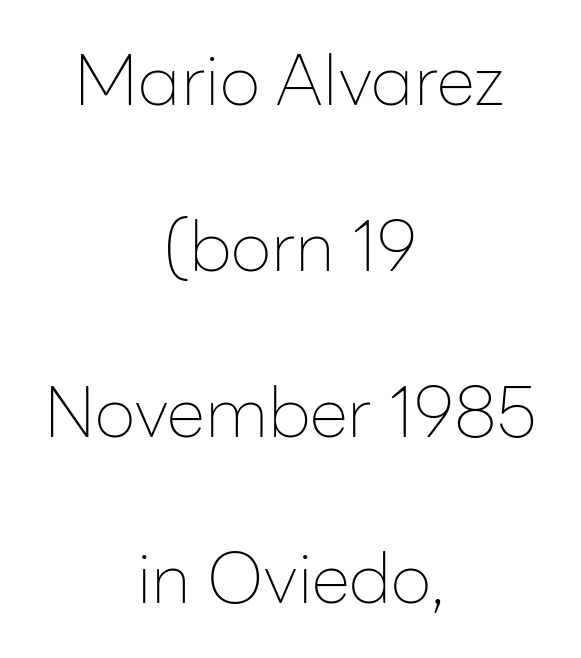
Q: Is the text bold? A: No.
Q: Is the text italic (slanted)? A: No, it is upright.
Q: Is the typeface a serif or a sans-serif typeface? A: Sans-serif.
Q: Is the text underlined? A: No.
Q: How is the paragraph aligned? A: Centered.
Q: Is the spacing between letters normal or unusually wide? A: Normal.
Q: Is the spacing between lines tight, normal or loose? A: Loose.
Q: Width (condensed, normal, or wide)? A: Normal.
Q: Stroke contrast? A: Low.
Q: x-height? A: Medium.
Q: Monospaced? A: No.
